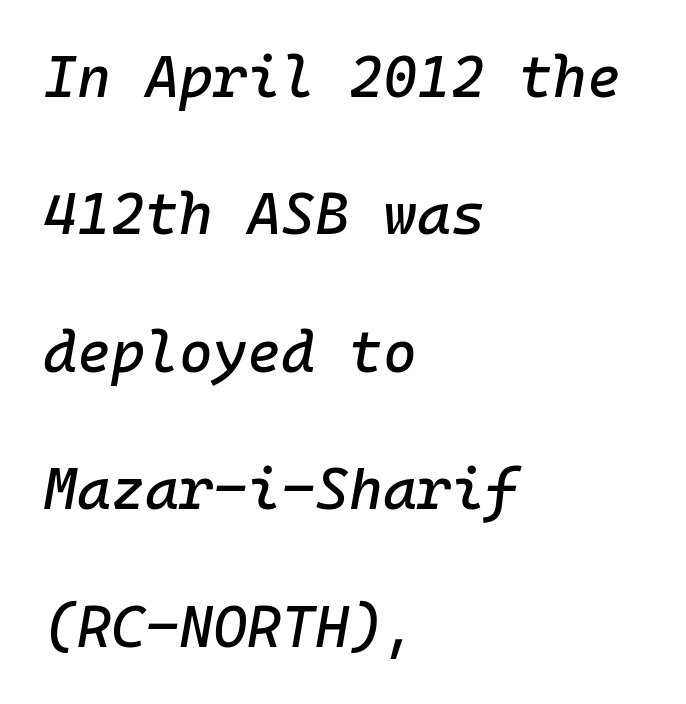
The image shows 58 px text type, italic (leaning right), monospaced; set left-aligned, loose line spacing (2.37x), normal letter spacing, not underlined; low stroke contrast and a medium x-height.
